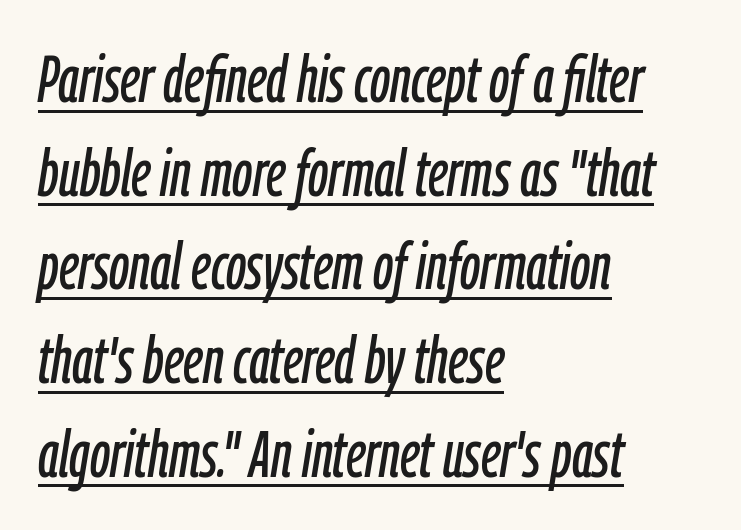
{"italic": "yes", "lean": "right", "slant_degrees": 9, "width": "condensed", "stroke_contrast": "low", "x_height": "medium", "monospaced": "no", "underline": "yes", "align": "left", "line_spacing": "normal", "line_spacing_ratio": 1.42, "letter_spacing": "normal", "letter_spacing_em": 0.0, "glyph_px": 66}
